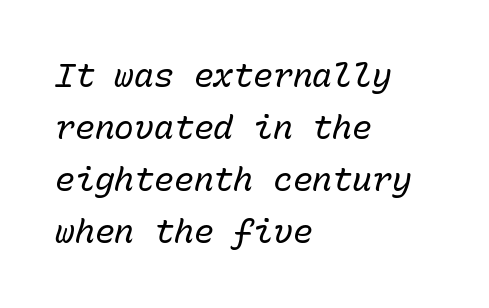
{"italic": "yes", "lean": "right", "slant_degrees": 15, "bold": "no", "weight": "regular", "width": "normal", "stroke_contrast": "low", "x_height": "medium", "monospaced": "yes", "underline": "no", "align": "left", "line_spacing": "normal", "line_spacing_ratio": 1.58, "letter_spacing": "normal", "letter_spacing_em": 0.0, "glyph_px": 33}
